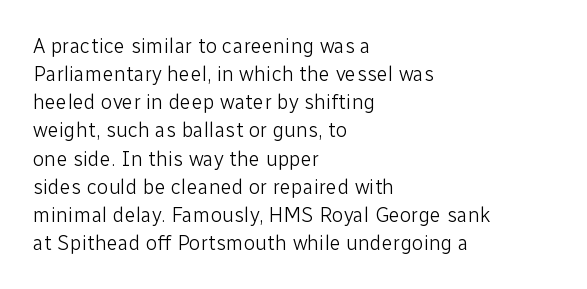
{"italic": "no", "bold": "no", "underline": "no", "align": "left", "line_spacing": "normal", "line_spacing_ratio": 1.34, "letter_spacing": "normal", "letter_spacing_em": 0.0, "glyph_px": 21}
